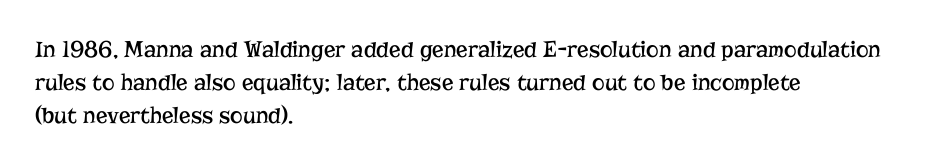
Q: Is the text bold? A: No.
Q: Is the text italic (slanted)? A: No, it is upright.
Q: Is the text underlined? A: No.
Q: How is the paragraph aligned? A: Left-aligned.
Q: Is the spacing between letters normal or unusually wide? A: Normal.
Q: Is the spacing between lines tight, normal or loose? A: Normal.
